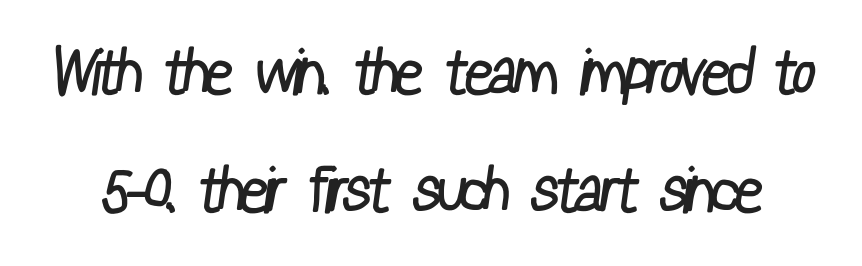
Does the leading feel generous? Absolutely, it's lavish. Classification — sans serif. The typesetting does not lean heavy: it is not bold. Do the characters align in a grid? No, the font is proportional. What stands out about the letter spacing? Nothing — it is the standard amount.
